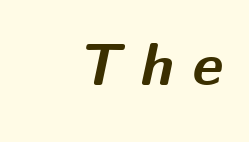
The face used here is proportionally spaced, like ordinary book or web type. Italic? Definitely — the glyphs are oblique. Check under the words: just untouched page. There is plenty of visible air inserted between adjacent glyphs. The sample has been set heavy, in full bold.
